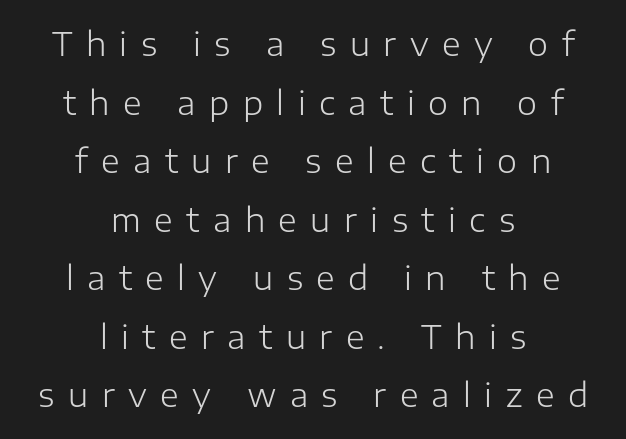
{"serif": "no", "italic": "no", "bold": "no", "weight": "light", "width": "normal", "stroke_contrast": "low", "x_height": "medium", "monospaced": "no", "underline": "no", "align": "center", "line_spacing_ratio": 1.83, "letter_spacing": "wide", "letter_spacing_em": 0.42, "glyph_px": 32}
